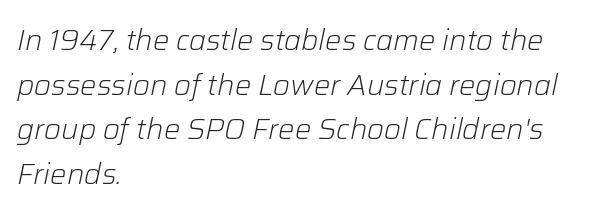
Q: Is the text bold? A: No.
Q: Is the text italic (slanted)? A: Yes, it leans right by about 12 degrees.
Q: Is the text underlined? A: No.
Q: How is the paragraph aligned? A: Left-aligned.
Q: Is the spacing between letters normal or unusually wide? A: Normal.
Q: Is the spacing between lines tight, normal or loose? A: Normal.
Q: Width (condensed, normal, or wide)? A: Normal.
Q: Stroke contrast? A: Low.
Q: x-height? A: Medium.
Q: Monospaced? A: No.
